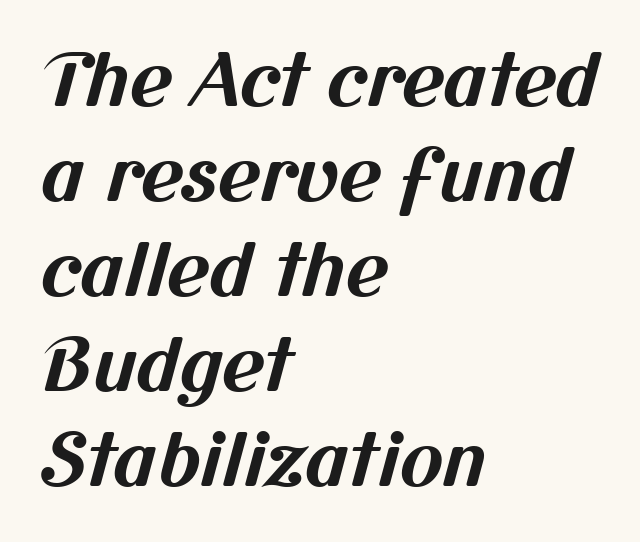
The image shows 73 px bold sans-serif type; set left-aligned, normal line spacing (1.3x), normal letter spacing, not underlined; medium stroke contrast and a medium x-height.
